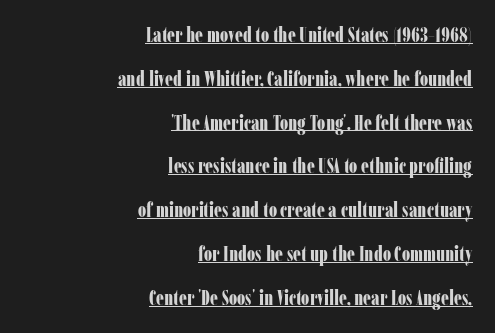
Q: Is the text bold? A: Yes.
Q: Is the text italic (slanted)? A: No, it is upright.
Q: Is the text underlined? A: Yes.
Q: How is the paragraph aligned? A: Right-aligned.
Q: Is the spacing between letters normal or unusually wide? A: Normal.
Q: Is the spacing between lines tight, normal or loose? A: Loose.
